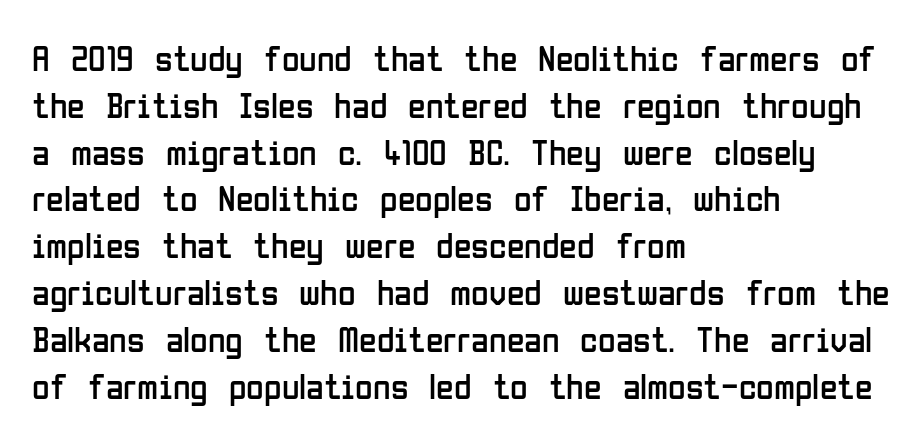
Vertical spacing — default. This is not heavy type; no bold has been used. The paragraph has a hard left edge and a soft right edge. This rendering employs a face without finishing strokes, i.e., a sans-serif. Unmarked baselines from the first word to the last. These lines are rendered in a variable-pitch font.
